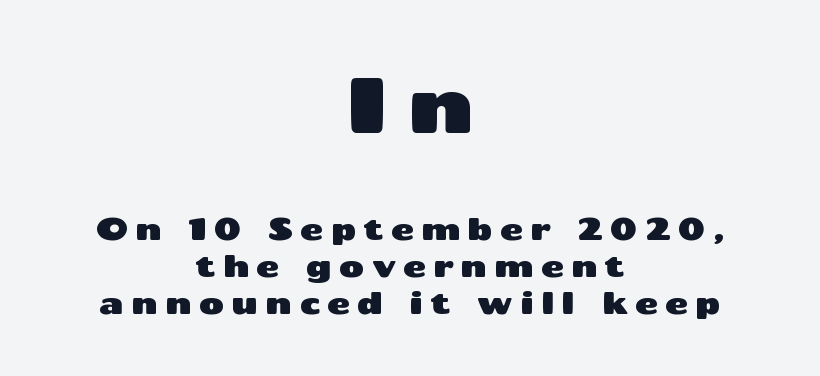
The image shows 78 px wide sans-serif type, upright; set centered, line spacing 1.18x, unusually wide letter spacing (+0.23 em), not underlined; the first (top) block is 2.52x larger; medium stroke contrast and a medium x-height.
